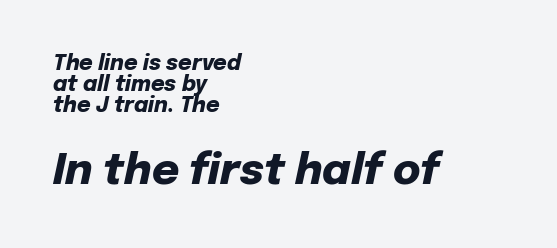
{"italic": "yes", "lean": "right", "slant_degrees": 12, "bold": "yes", "weight": "heavy", "width": "normal", "stroke_contrast": "low", "x_height": "medium", "monospaced": "no", "underline": "no", "align": "left", "line_spacing": "tight", "line_spacing_ratio": 1.01, "letter_spacing": "normal", "letter_spacing_em": 0.0, "larger_block": "second", "size_ratio": 2.0, "glyph_px": 42}
